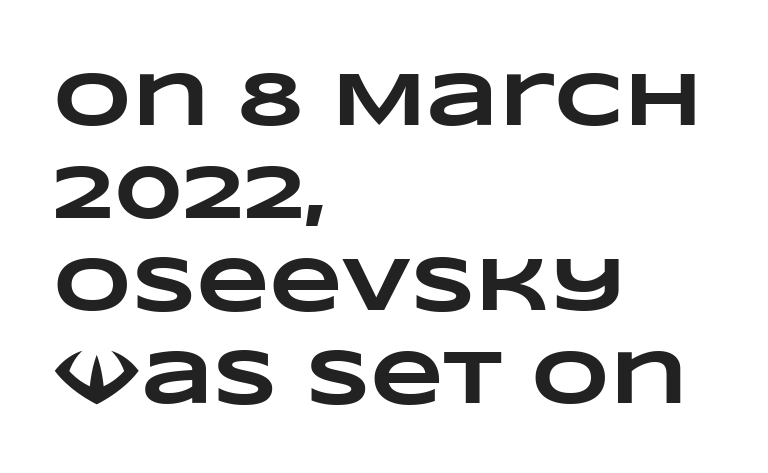
Typesetter's note: full bold, strokes at maximum text heaviness. Horizontally, the lines are justified to the leading edge only. Between one letter and the next there's only the usual sliver of space. You could not count columns in this text — the font is proportionally spaced. No word sits above an underline.
